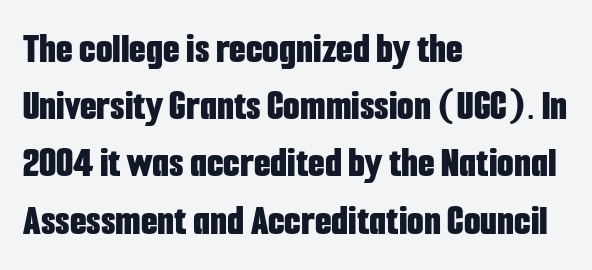
A typesetter would call this leading conventional body-copy spacing. The font's upright variant was chosen for this text. Proportional: the letters do not fall into vertical columns. Check under the words: just untouched page. The characters look thick and weighty, a clear bold. A typesetter would label this face a sans.
